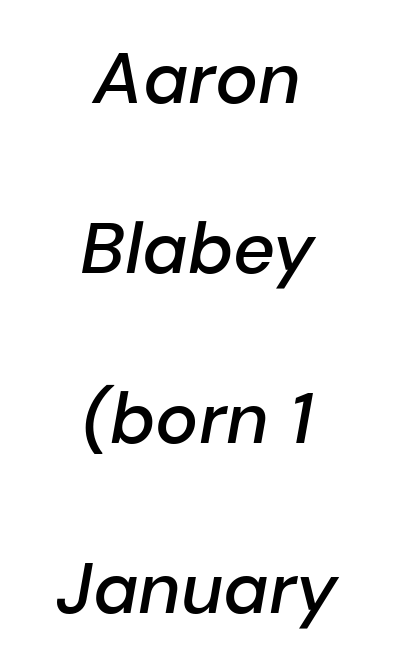
The image shows 72 px semibold type, italic (leaning right); set centered, loose line spacing (2.36x), normal letter spacing, not underlined; low stroke contrast and a medium x-height.
